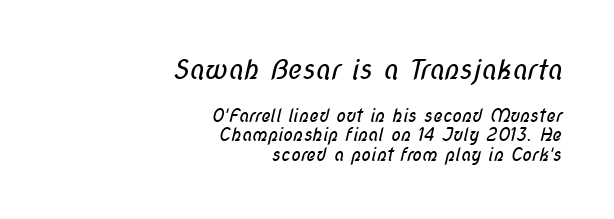
Q: Is the text bold? A: No.
Q: Is the text underlined? A: No.
Q: How is the paragraph aligned? A: Right-aligned.
Q: Is the spacing between letters normal or unusually wide? A: Normal.
Q: Is the spacing between lines tight, normal or loose? A: Tight.
Q: Which block of text is set in a larger size, the first (top) or the second (bottom)? A: The first (top) one.
